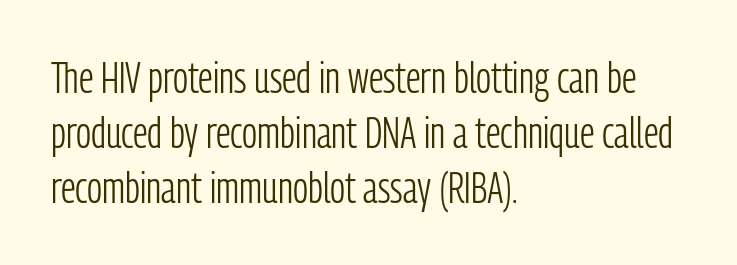
{"serif": "no", "italic": "no", "bold": "no", "weight": "light", "width": "condensed", "stroke_contrast": "low", "x_height": "medium", "monospaced": "no", "underline": "no", "align": "left", "line_spacing": "normal", "line_spacing_ratio": 1.28, "letter_spacing": "normal", "letter_spacing_em": 0.0, "glyph_px": 43}
